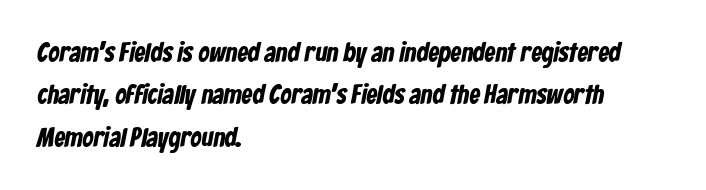
The letterforms sit shoulder to shoulder at normal distance. Typeset ragged right — the left edge is the straight one. The words here are not underlined. Regular leading. The characters look thick and weighty, a clear bold.
